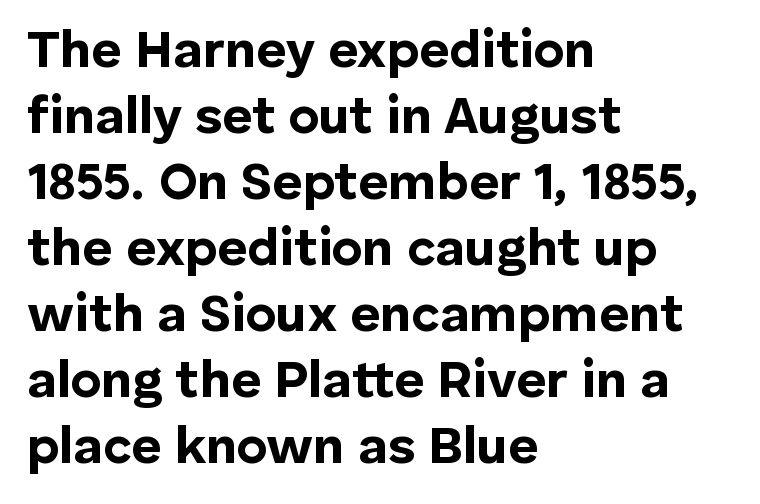
The image shows 52 px bold sans-serif type, upright; set left-aligned, normal line spacing (1.27x), normal letter spacing, not underlined; low stroke contrast and a medium x-height.
